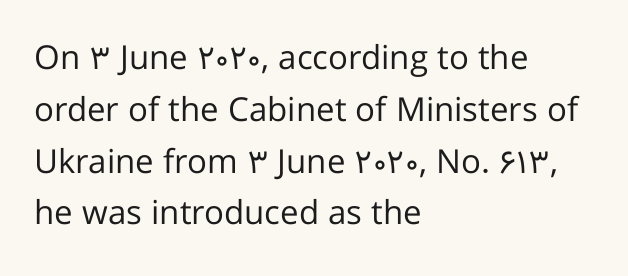
A classic flush-left, rag-right setting is used for this passage. Does the leading feel generous? No, just average. The rendering keeps characters at their native spacing. The face used here is proportionally spaced, like ordinary book or web type. Stroke terminals: plain, sans-serif.
